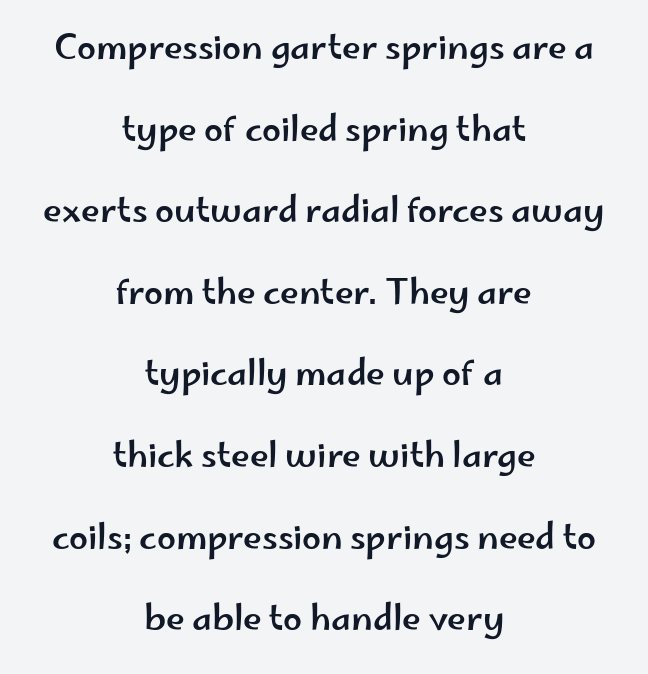
{"serif": "no", "italic": "no", "width": "wide", "stroke_contrast": "low", "x_height": "small", "monospaced": "no", "underline": "no", "align": "center", "line_spacing": "loose", "line_spacing_ratio": 2.4, "letter_spacing": "normal", "letter_spacing_em": 0.0, "glyph_px": 34}
